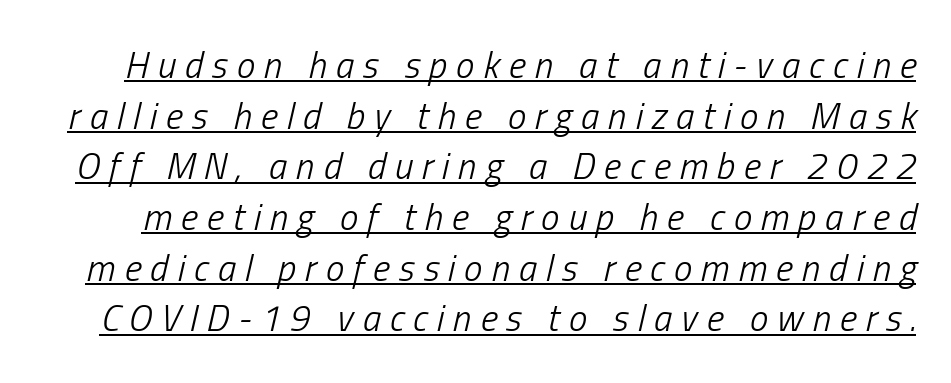
{"italic": "yes", "lean": "right", "slant_degrees": 13, "bold": "no", "weight": "light", "width": "condensed", "stroke_contrast": "low", "x_height": "medium", "monospaced": "no", "underline": "yes", "line_spacing": "normal", "line_spacing_ratio": 1.37, "letter_spacing": "wide", "letter_spacing_em": 0.24, "glyph_px": 37}
